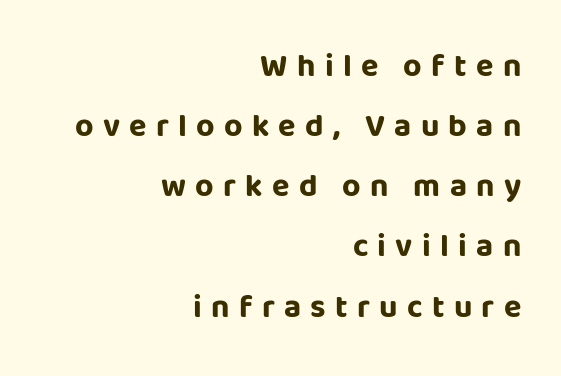
{"serif": "no", "italic": "no", "bold": "yes", "weight": "bold", "width": "normal", "stroke_contrast": "low", "x_height": "large", "monospaced": "no", "underline": "no", "align": "right", "line_spacing_ratio": 1.88, "letter_spacing": "wide", "letter_spacing_em": 0.29, "glyph_px": 32}
